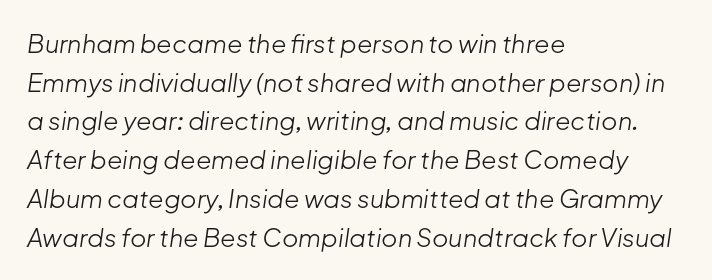
Q: Is the text bold? A: No.
Q: Is the text italic (slanted)? A: Yes, it leans right by about 8 degrees.
Q: Is the text underlined? A: No.
Q: How is the paragraph aligned? A: Left-aligned.
Q: Is the spacing between letters normal or unusually wide? A: Normal.
Q: Is the spacing between lines tight, normal or loose? A: Normal.
